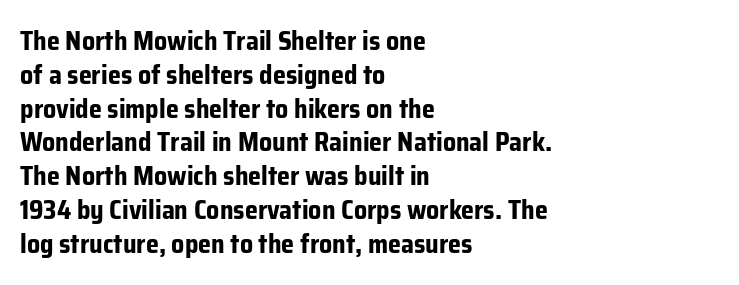
{"italic": "no", "bold": "yes", "underline": "no", "align": "left", "line_spacing": "normal", "line_spacing_ratio": 1.3, "letter_spacing": "normal", "letter_spacing_em": 0.0, "glyph_px": 26}
